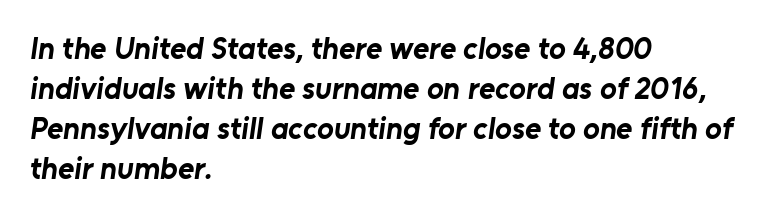
Typeset ragged right — the left edge is the straight one. Summary of vertical rhythm: regular, with standard interline spacing. Nope, no serifs anywhere on these letters. Note the varied advance widths — an 'i' is clearly narrower than an 'm'.
